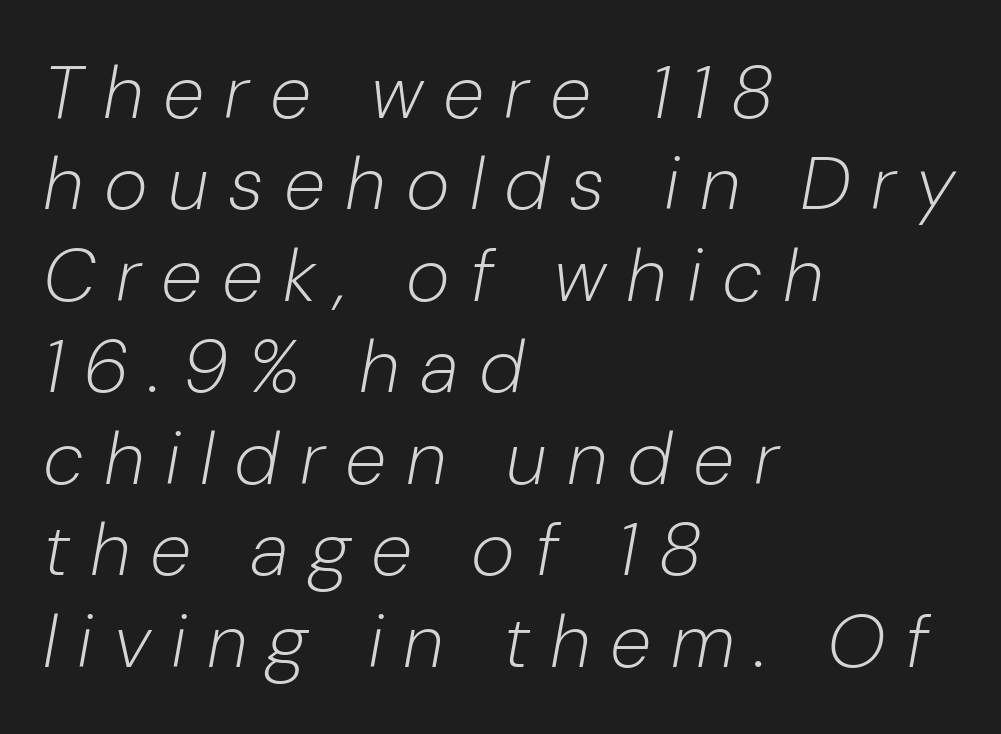
{"italic": "yes", "lean": "right", "slant_degrees": 10, "bold": "no", "weight": "light", "width": "normal", "stroke_contrast": "low", "x_height": "medium", "monospaced": "no", "underline": "no", "align": "left", "line_spacing_ratio": 1.22, "letter_spacing": "wide", "letter_spacing_em": 0.27, "glyph_px": 75}
